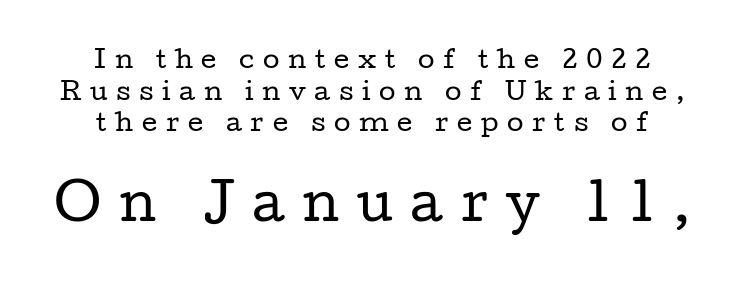
The image shows 49 px regular-weight, wide serif type, upright; set normal line spacing (1.32x), unusually wide letter spacing (+0.36 em), not underlined; the second (bottom) block is 2.04x larger; low stroke contrast and a medium x-height.
